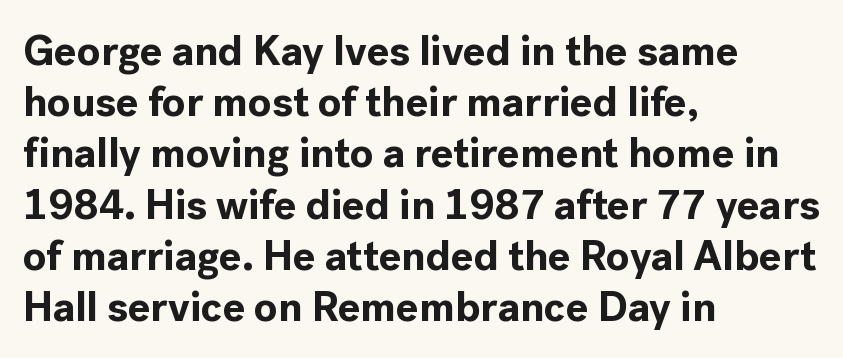
The image shows 42 px bold sans-serif type, upright; set left-aligned, line spacing 1.22x, normal letter spacing, not underlined; a medium x-height.
